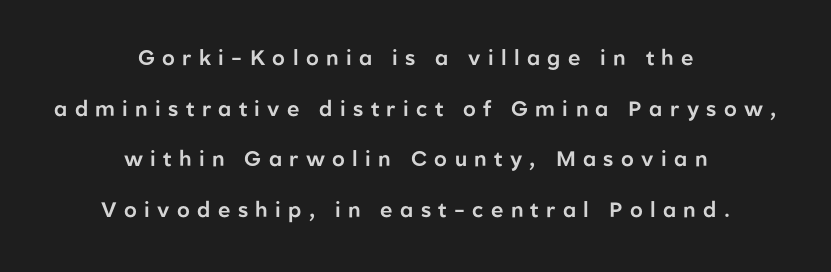
Line spacing here is loose. This rendering uses center alignment, leaving both contours irregular but symmetric. Posture: straight, roman, zero tilt. Decoration check: the copy has no underline.
